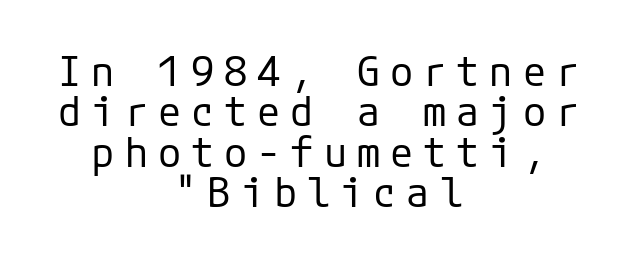
The image shows 42 px regular-weight sans-serif type, upright; set centered, tight line spacing (0.96x), unusually wide letter spacing (+0.24 em), not underlined; low stroke contrast and a medium x-height.
